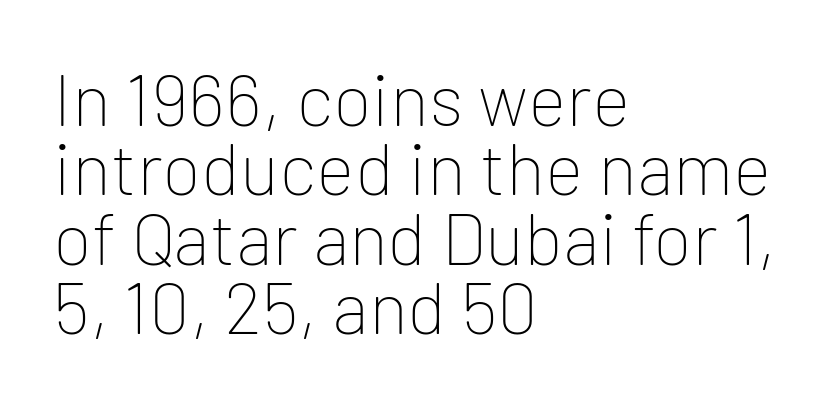
The image shows 73 px thin sans-serif type, upright; set left-aligned, tight line spacing (0.95x), normal letter spacing, not underlined; low stroke contrast and a medium x-height.
